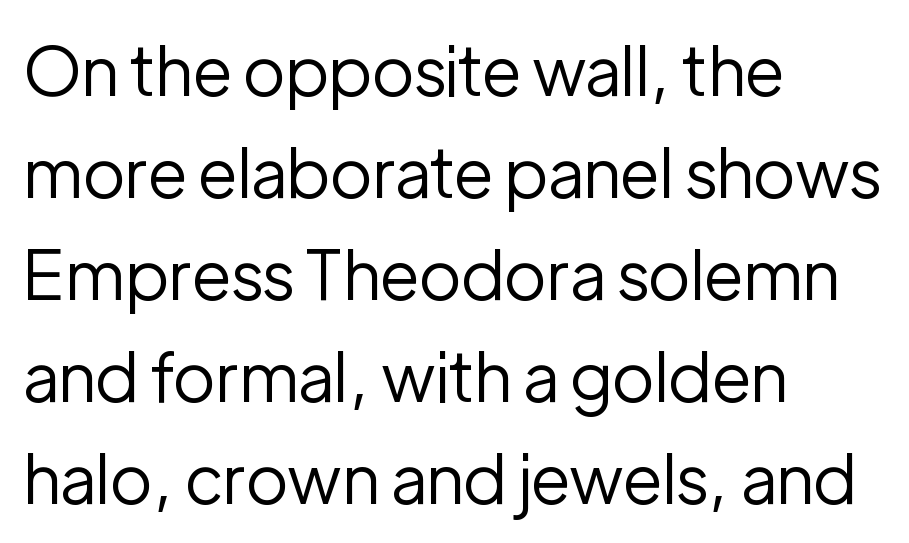
The image shows 68 px regular-weight sans-serif type, upright; set left-aligned, normal line spacing (1.5x), normal letter spacing, not underlined; low stroke contrast and a medium x-height.
